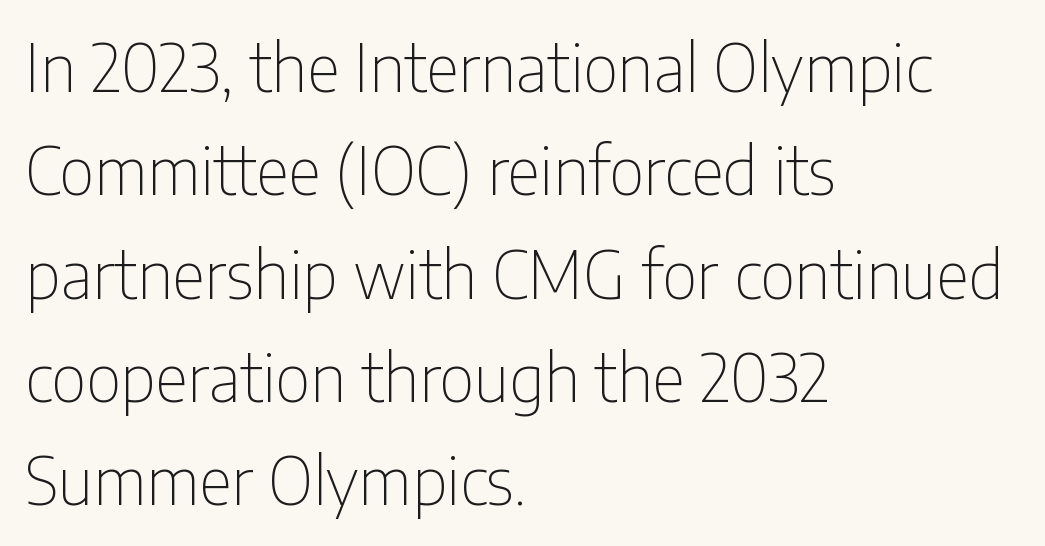
Caption: face not bold, strokes unweighted. If you drew a line through each stem, it would be perfectly vertical. Compared with a centered layout, this one pins lines to the left instead. These lines keep a tight, regular rhythm from letter to letter. The rendering uses natural spacing where letterforms have individual widths.
